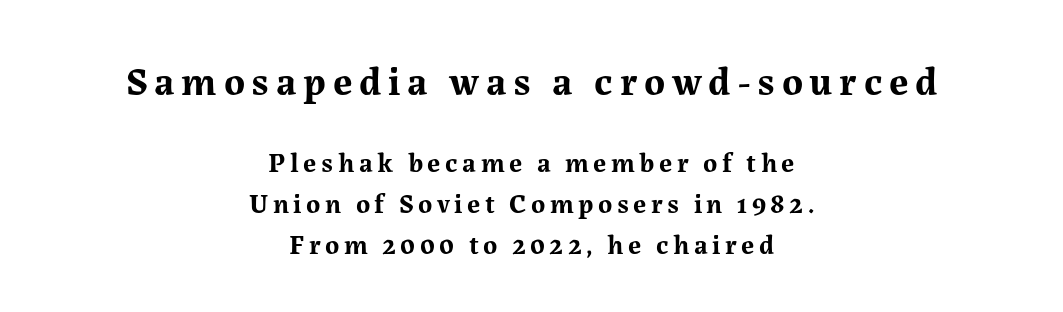
The rendering positions every line midway between the sides. A serif font was chosen for this passage. Is this a fixed-width face? No — the glyphs have proportional, varying widths. Visually, the top section dominates because its glyphs are scaled up.
